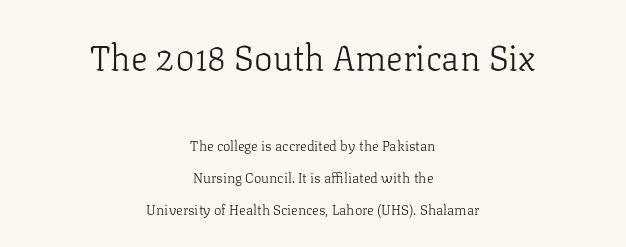
Q: Is the text bold? A: No.
Q: Is the text italic (slanted)? A: No, it is upright.
Q: Is the typeface a serif or a sans-serif typeface? A: Serif.
Q: Is the text underlined? A: No.
Q: How is the paragraph aligned? A: Centered.
Q: Is the spacing between letters normal or unusually wide? A: Normal.
Q: Is the spacing between lines tight, normal or loose? A: Loose.
Q: Which block of text is set in a larger size, the first (top) or the second (bottom)? A: The first (top) one.
Q: Width (condensed, normal, or wide)? A: Normal.
Q: Stroke contrast? A: Low.
Q: x-height? A: Medium.
Q: Monospaced? A: No.
